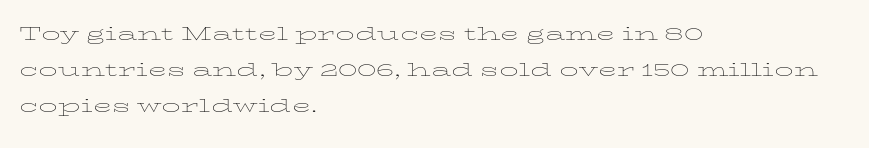
Q: Is the text bold? A: No.
Q: Is the text italic (slanted)? A: No, it is upright.
Q: Is the text underlined? A: No.
Q: How is the paragraph aligned? A: Left-aligned.
Q: Is the spacing between letters normal or unusually wide? A: Normal.
Q: Is the spacing between lines tight, normal or loose? A: Normal.
